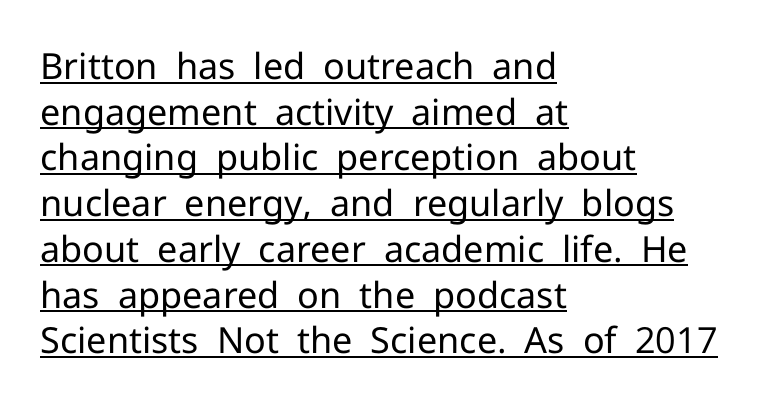
The image shows 36 px regular-weight sans-serif type, upright; set left-aligned, normal line spacing (1.27x), normal letter spacing, underlined; low stroke contrast and a medium x-height.
